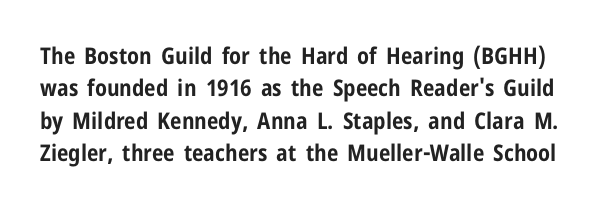
Q: Is the text bold? A: Yes.
Q: Is the text italic (slanted)? A: No, it is upright.
Q: Is the text underlined? A: No.
Q: Is the spacing between letters normal or unusually wide? A: Normal.
Q: Is the spacing between lines tight, normal or loose? A: Normal.
